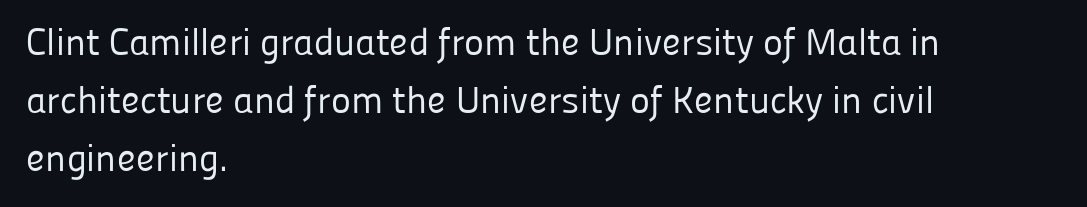
{"serif": "no", "italic": "no", "bold": "no", "weight": "regular", "width": "normal", "stroke_contrast": "low", "x_height": "medium", "monospaced": "no", "underline": "no", "align": "left", "line_spacing": "normal", "line_spacing_ratio": 1.52, "letter_spacing": "normal", "letter_spacing_em": 0.0, "glyph_px": 38}
